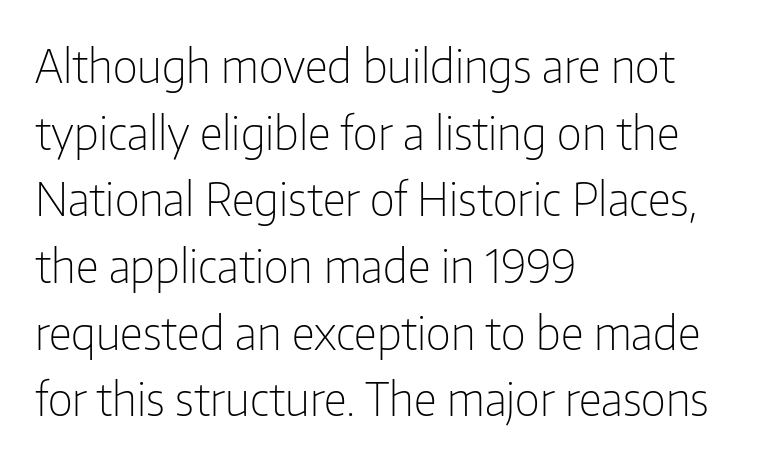
{"serif": "no", "italic": "no", "bold": "no", "weight": "light", "width": "condensed", "stroke_contrast": "low", "x_height": "medium", "monospaced": "no", "underline": "no", "align": "left", "line_spacing": "normal", "line_spacing_ratio": 1.45, "letter_spacing": "normal", "letter_spacing_em": 0.0, "glyph_px": 46}
